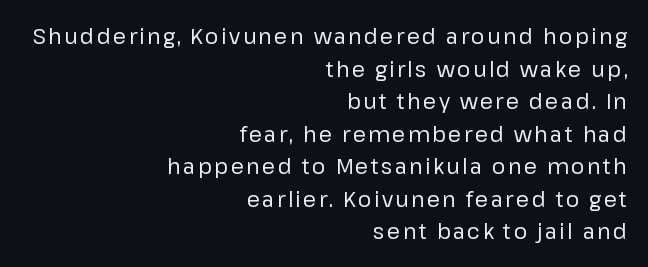
Q: Is the text bold? A: No.
Q: Is the text italic (slanted)? A: No, it is upright.
Q: Is the text underlined? A: No.
Q: How is the paragraph aligned? A: Right-aligned.
Q: Is the spacing between lines tight, normal or loose? A: Normal.
